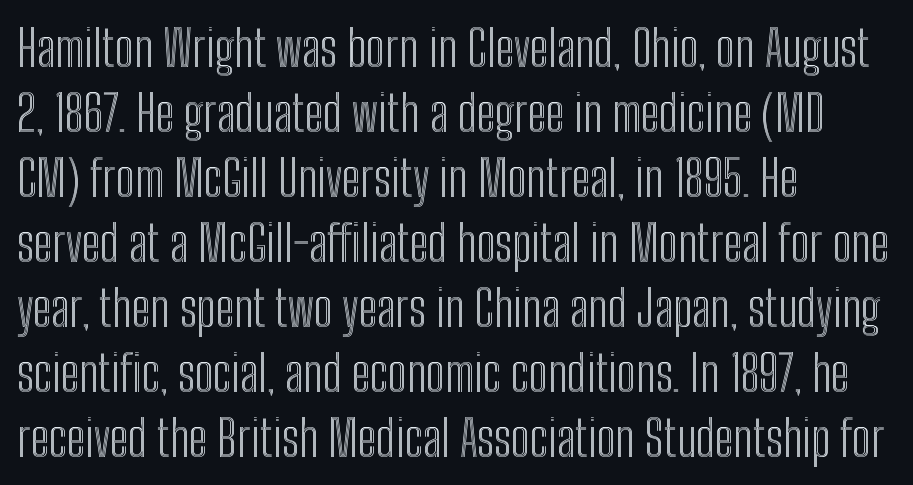
Q: Is the text italic (slanted)? A: No, it is upright.
Q: Is the text underlined? A: No.
Q: How is the paragraph aligned? A: Left-aligned.
Q: Is the spacing between letters normal or unusually wide? A: Normal.
Q: Is the spacing between lines tight, normal or loose? A: Normal.
Q: Width (condensed, normal, or wide)? A: Condensed.
Q: x-height? A: Medium.
Q: Monospaced? A: No.
